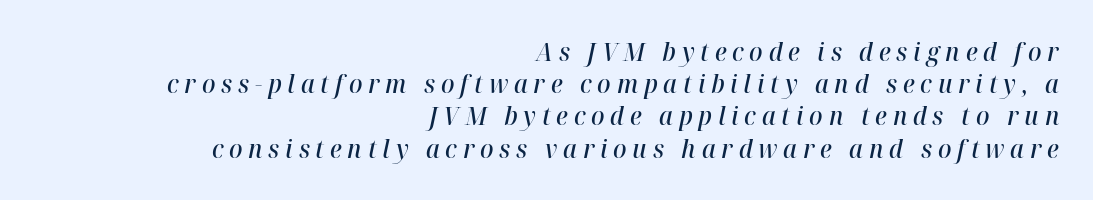
Q: Is the text bold? A: Semi-bold.
Q: Is the text italic (slanted)? A: Yes, it leans right by about 12 degrees.
Q: Is the text underlined? A: No.
Q: How is the paragraph aligned? A: Right-aligned.
Q: Is the spacing between letters normal or unusually wide? A: Unusually wide.
Q: Is the spacing between lines tight, normal or loose? A: Normal.
